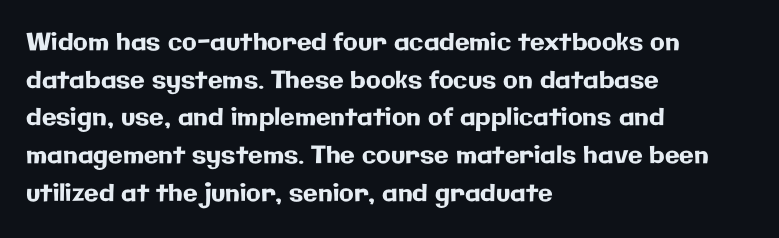
Students, observe: this is what conventionally led text looks like. When letters stand straight like this, we call the style roman or upright. Horizontally, the lines are justified to the leading edge only. The type is set solid horizontally, with unmodified tracking. The baseline area is clear.
